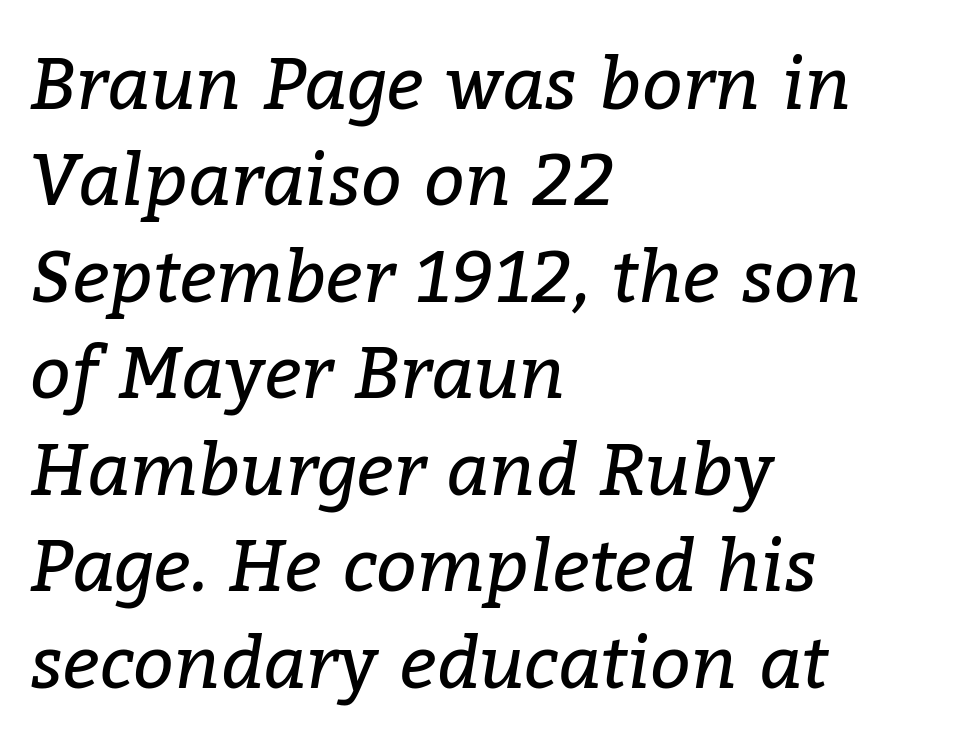
Q: Is the text bold? A: No.
Q: Is the text italic (slanted)? A: Yes, it leans right by about 9 degrees.
Q: Is the typeface a serif or a sans-serif typeface? A: Serif.
Q: Is the text underlined? A: No.
Q: How is the paragraph aligned? A: Left-aligned.
Q: Is the spacing between letters normal or unusually wide? A: Normal.
Q: Is the spacing between lines tight, normal or loose? A: Normal.
Q: Width (condensed, normal, or wide)? A: Normal.
Q: Stroke contrast? A: Low.
Q: x-height? A: Medium.
Q: Monospaced? A: No.
